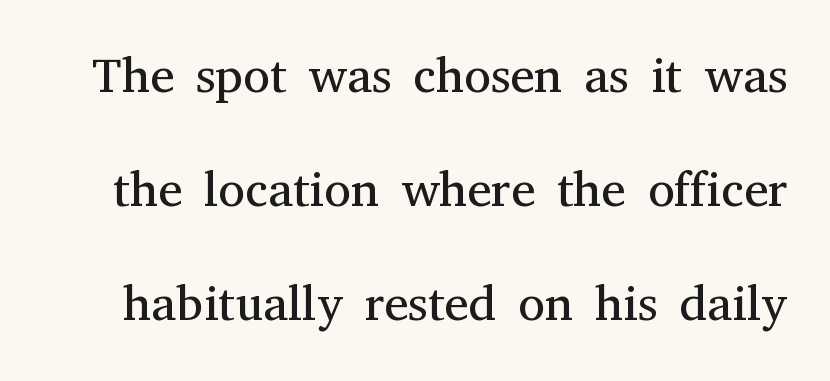
The image shows 49 px regular-weight serif type, upright; set loose line spacing (2.33x), normal letter spacing, not underlined; medium stroke contrast and a medium x-height.
